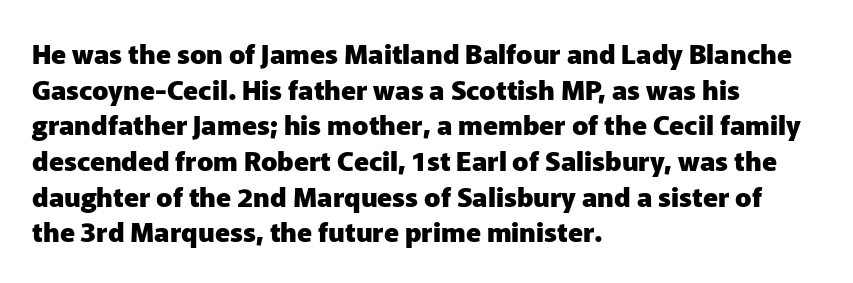
{"italic": "no", "bold": "yes", "underline": "no", "align": "left", "line_spacing": "normal", "line_spacing_ratio": 1.32, "letter_spacing": "normal", "letter_spacing_em": 0.0, "glyph_px": 27}
